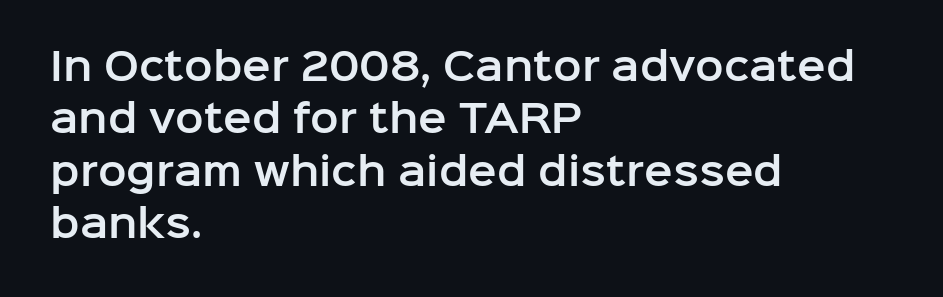
A normal amount of white space separates one row of letters from the next. The letters stand straight up with perfectly vertical stems. The designer went with a sans here, leaving each stem footless. Standard letterfit; no display-style spreading of the glyphs.
